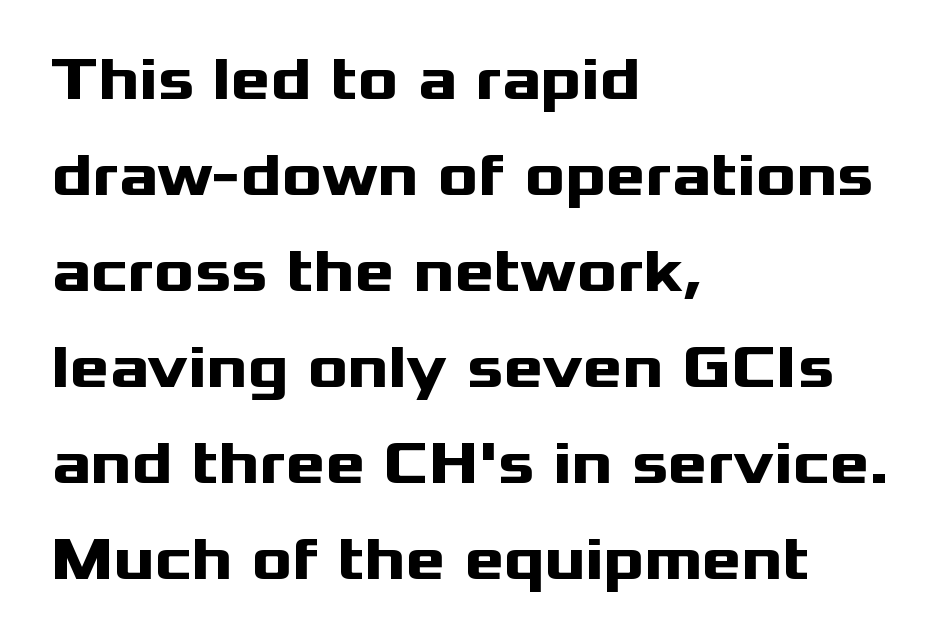
The letters are bold, with thick, heavy strokes. Where is the straight margin? On the left. The space beneath each line is pristine and unruled. A typesetter would call this proportional, since set widths differ per character. The space between consecutive lines is moderate. The letters stand upright; this is a roman face.
